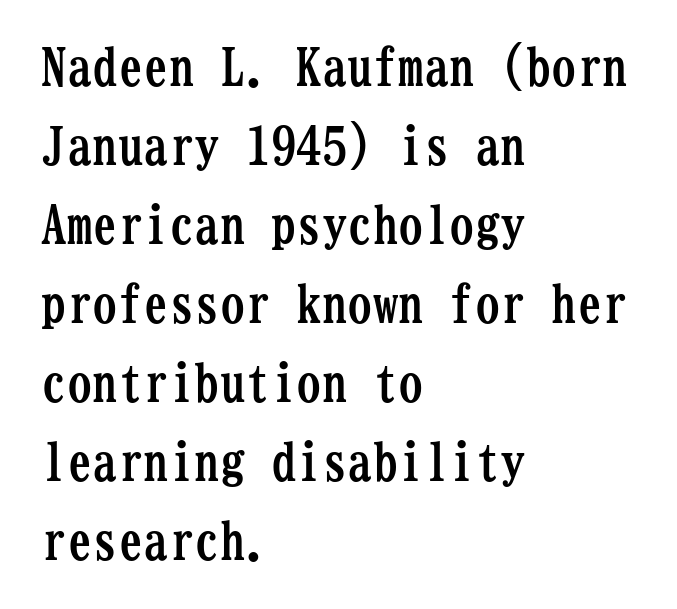
{"serif": "yes", "italic": "no", "bold": "yes", "weight": "semibold", "width": "condensed", "stroke_contrast": "low", "x_height": "medium", "monospaced": "yes", "underline": "no", "align": "left", "line_spacing": "normal", "line_spacing_ratio": 1.55, "letter_spacing": "normal", "letter_spacing_em": 0.0, "glyph_px": 51}
